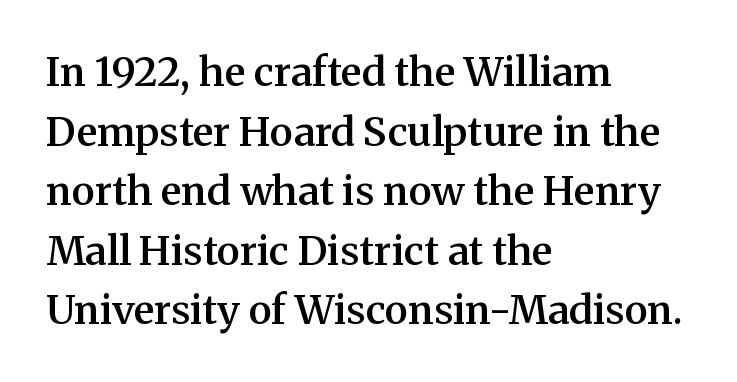
The image shows 40 px semibold serif type, upright; set left-aligned, normal line spacing (1.49x), normal letter spacing, not underlined; medium stroke contrast and a medium x-height.
